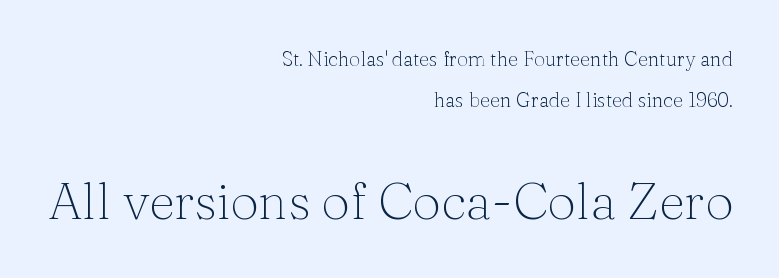
Q: Is the text bold? A: No.
Q: Is the text italic (slanted)? A: No, it is upright.
Q: Is the typeface a serif or a sans-serif typeface? A: Serif.
Q: Is the text underlined? A: No.
Q: How is the paragraph aligned? A: Right-aligned.
Q: Is the spacing between letters normal or unusually wide? A: Normal.
Q: Is the spacing between lines tight, normal or loose? A: Loose.
Q: Which block of text is set in a larger size, the first (top) or the second (bottom)? A: The second (bottom) one.
Q: Width (condensed, normal, or wide)? A: Normal.
Q: Stroke contrast? A: Medium.
Q: x-height? A: Medium.
Q: Monospaced? A: No.
